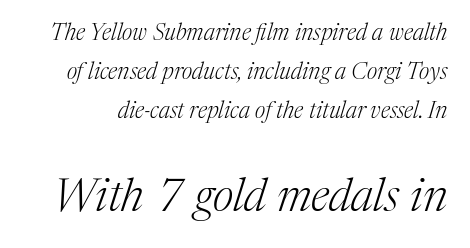
{"serif": "yes", "italic": "yes", "lean": "right", "slant_degrees": 17, "bold": "no", "weight": "light", "width": "normal", "stroke_contrast": "medium", "x_height": "medium", "monospaced": "no", "underline": "no", "line_spacing": "normal", "line_spacing_ratio": 1.7, "letter_spacing": "normal", "letter_spacing_em": 0.0, "larger_block": "second", "size_ratio": 2.0, "glyph_px": 46}
